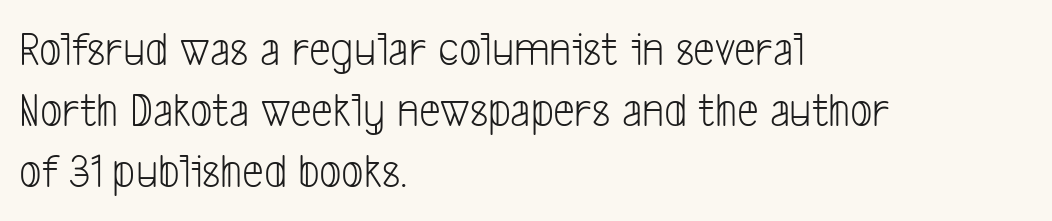
{"serif": "no", "bold": "no", "weight": "light", "width": "condensed", "stroke_contrast": "low", "x_height": "medium", "monospaced": "no", "underline": "no", "align": "left", "line_spacing": "normal", "line_spacing_ratio": 1.25, "letter_spacing": "normal", "letter_spacing_em": 0.0, "glyph_px": 49}
